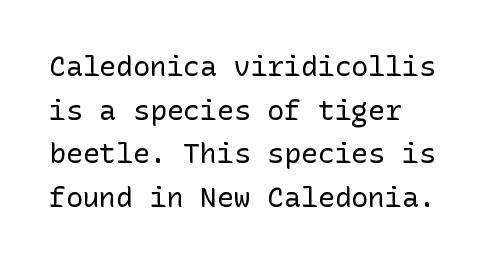
The image shows 28 px regular-weight sans-serif type, upright; set left-aligned, normal line spacing (1.56x), normal letter spacing, not underlined; low stroke contrast and a medium x-height.
